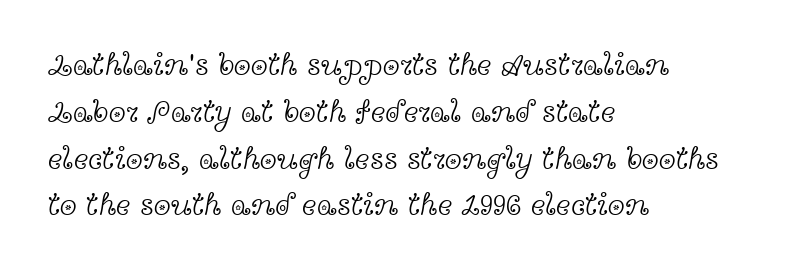
Horizontally, the lines are justified to the leading edge only. Check under the words: just untouched page. The face used here is rendered with its standard letterfit. Serifs: yes, visible at the terminals of the letterforms. A typesetter would call this proportional, since set widths differ per character. Heft: none added — not bold.
